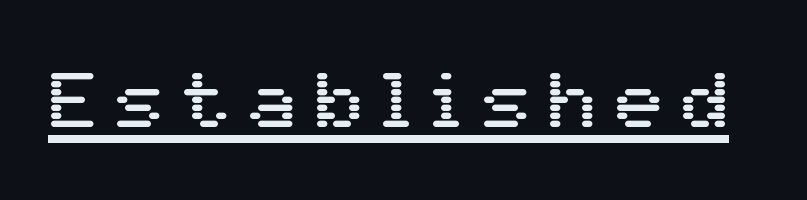
Q: Is the text italic (slanted)? A: No, it is upright.
Q: Is the typeface a serif or a sans-serif typeface? A: Sans-serif.
Q: Is the text underlined? A: Yes.
Q: Is the spacing between letters normal or unusually wide? A: Unusually wide.
Q: Width (condensed, normal, or wide)? A: Normal.
Q: Stroke contrast? A: Medium.
Q: x-height? A: Medium.
Q: Monospaced? A: No.
